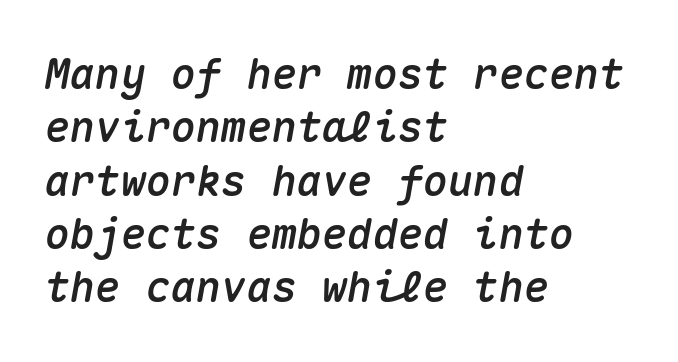
{"italic": "yes", "lean": "right", "slant_degrees": 10, "width": "normal", "stroke_contrast": "medium", "x_height": "medium", "monospaced": "yes", "underline": "no", "align": "left", "line_spacing": "normal", "line_spacing_ratio": 1.27, "letter_spacing": "normal", "letter_spacing_em": 0.0, "glyph_px": 42}
